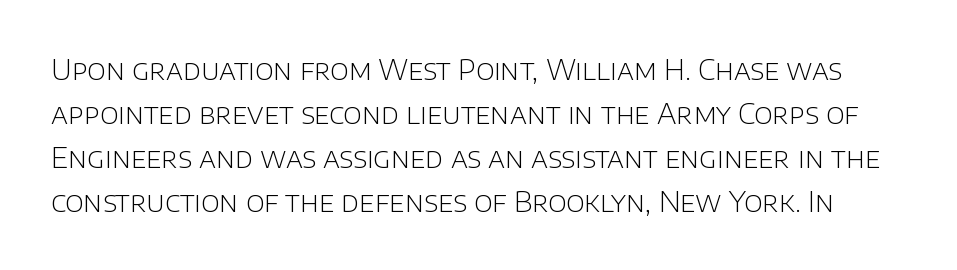
{"serif": "no", "italic": "no", "bold": "no", "weight": "light", "width": "normal", "stroke_contrast": "low", "x_height": "large", "monospaced": "no", "underline": "no", "line_spacing": "normal", "line_spacing_ratio": 1.57, "letter_spacing": "normal", "letter_spacing_em": 0.0, "glyph_px": 28}
